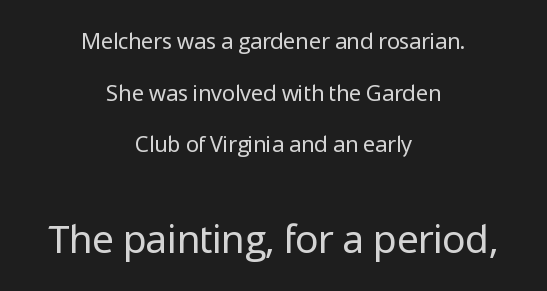
The image shows 39 px regular-weight sans-serif type, upright; set centered, loose line spacing (2.35x), normal letter spacing, not underlined; the second (bottom) block is 1.77x larger; low stroke contrast and a medium x-height.
